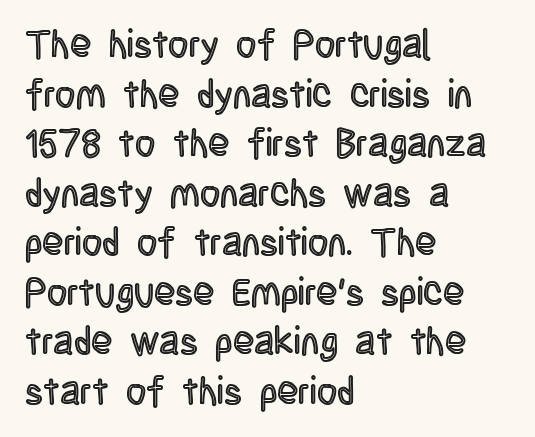
The horizontal fit of the characters is conventional and even. Glance below the letters and you will spot only blank space. Each letter keeps its own natural width here, so spacing adapts to shape. Does the lettering tilt? It doesn't — this is upright.
